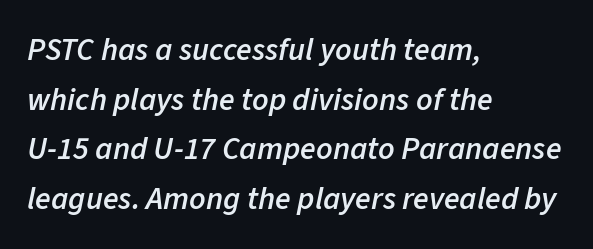
Q: Is the text bold? A: Semi-bold.
Q: Is the text italic (slanted)? A: Yes, it leans right by about 11 degrees.
Q: Is the text underlined? A: No.
Q: How is the paragraph aligned? A: Left-aligned.
Q: Is the spacing between letters normal or unusually wide? A: Normal.
Q: Is the spacing between lines tight, normal or loose? A: Normal.
Q: Width (condensed, normal, or wide)? A: Normal.
Q: Stroke contrast? A: Low.
Q: x-height? A: Medium.
Q: Monospaced? A: No.
